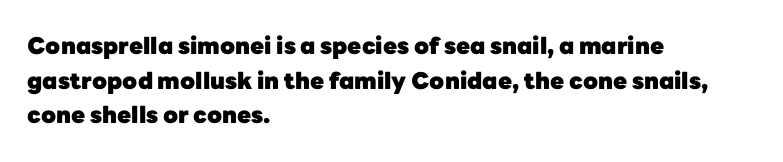
Q: Is the text bold? A: Yes.
Q: Is the text italic (slanted)? A: No, it is upright.
Q: Is the text underlined? A: No.
Q: How is the paragraph aligned? A: Left-aligned.
Q: Is the spacing between letters normal or unusually wide? A: Normal.
Q: Is the spacing between lines tight, normal or loose? A: Normal.
